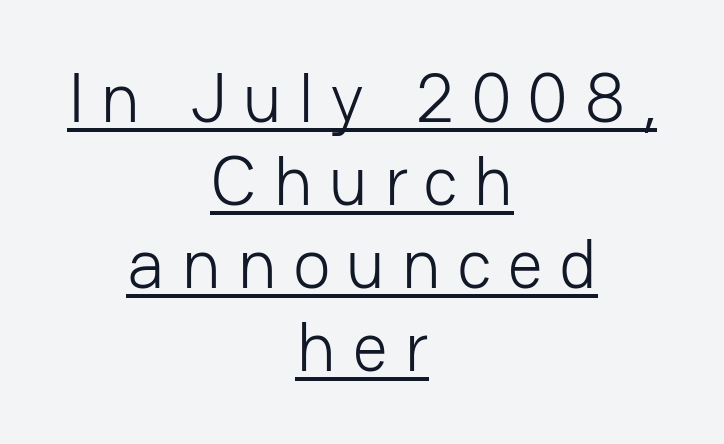
Q: Is the text bold? A: No.
Q: Is the text italic (slanted)? A: No, it is upright.
Q: Is the typeface a serif or a sans-serif typeface? A: Sans-serif.
Q: Is the text underlined? A: Yes.
Q: How is the paragraph aligned? A: Centered.
Q: Is the spacing between letters normal or unusually wide? A: Unusually wide.
Q: Width (condensed, normal, or wide)? A: Normal.
Q: Stroke contrast? A: Low.
Q: x-height? A: Medium.
Q: Monospaced? A: No.
